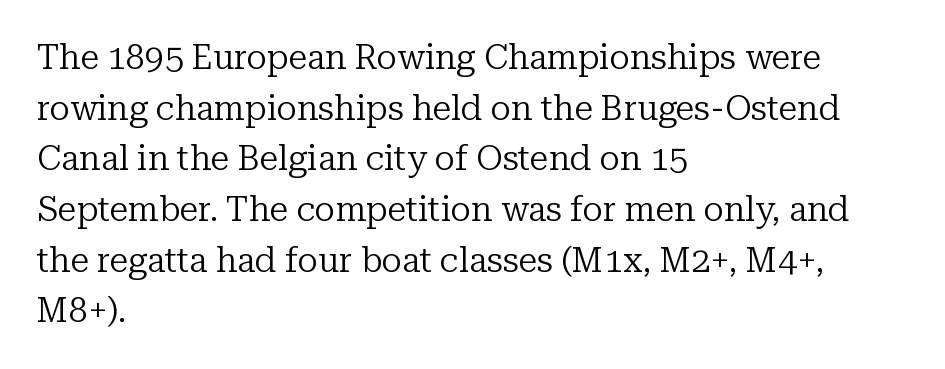
{"serif": "yes", "italic": "no", "bold": "no", "weight": "regular", "width": "normal", "stroke_contrast": "low", "x_height": "medium", "monospaced": "no", "underline": "no", "align": "left", "line_spacing": "normal", "line_spacing_ratio": 1.49, "letter_spacing": "normal", "letter_spacing_em": 0.0, "glyph_px": 34}
